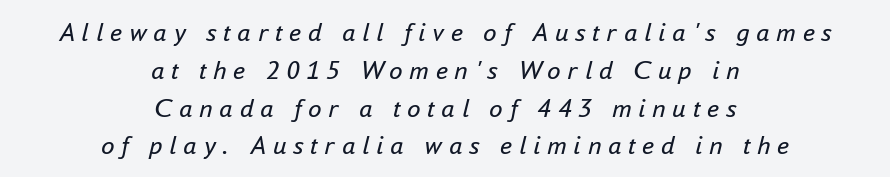
Q: Is the text bold? A: No.
Q: Is the text italic (slanted)? A: Yes, it leans right by about 16 degrees.
Q: Is the text underlined? A: No.
Q: How is the paragraph aligned? A: Centered.
Q: Is the spacing between letters normal or unusually wide? A: Unusually wide.
Q: Is the spacing between lines tight, normal or loose? A: Normal.
